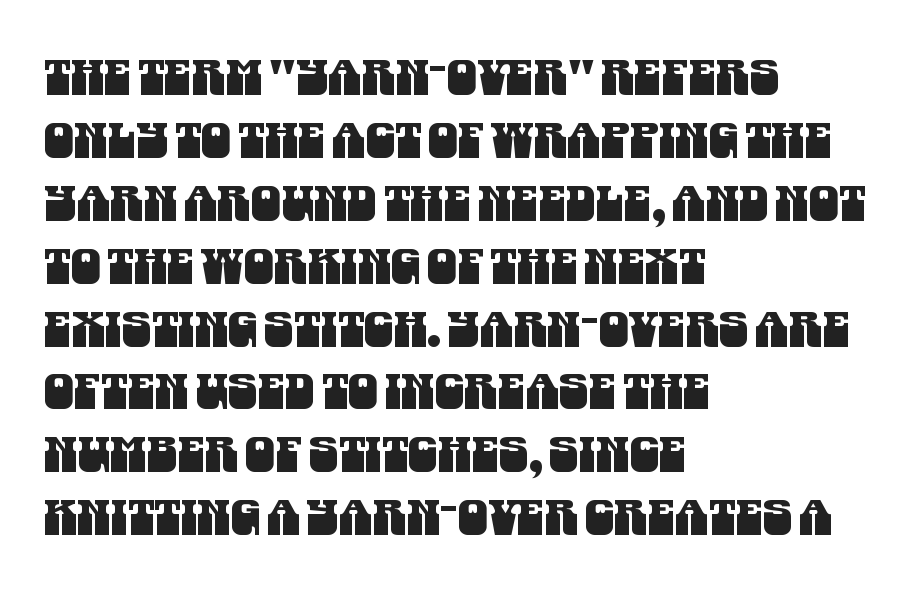
Spacing verdict: proportional, widths tailored to each character. These lines sit exactly where default settings would place them. The paragraph shown leans on its left margin. Stroke terminals: plain, sans-serif.
